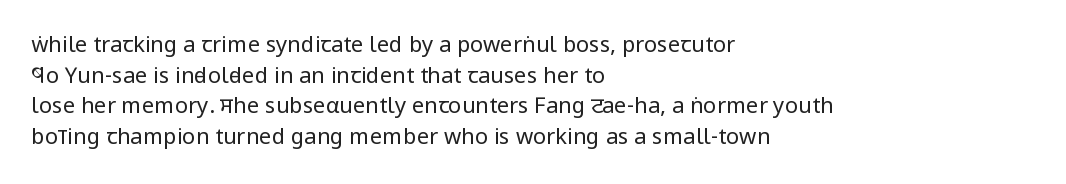
{"italic": "no", "bold": "no", "underline": "no", "align": "left", "line_spacing": "normal", "line_spacing_ratio": 1.39, "letter_spacing": "normal", "letter_spacing_em": 0.0, "glyph_px": 22}
